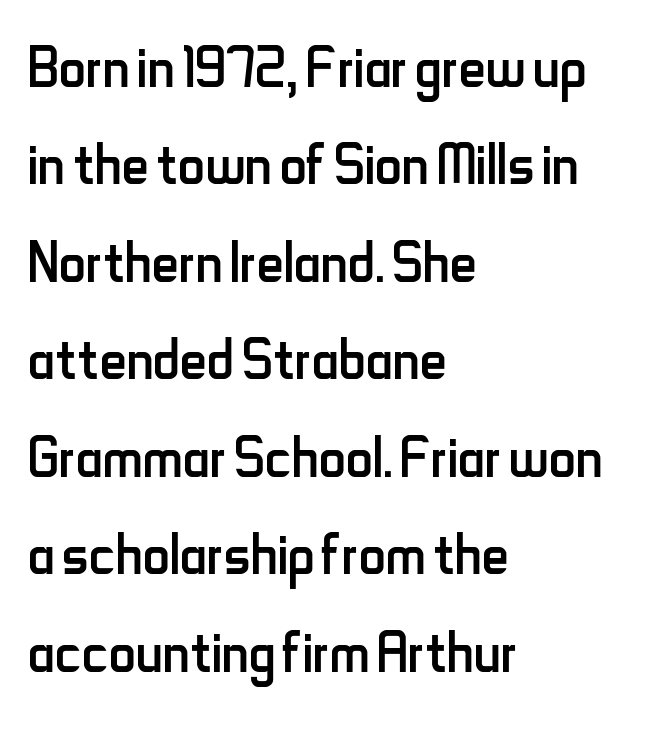
Letter spacing: default. The font family rendered here belongs to the sans-serif group. The lettering stays uniformly vertical, giving the passage a roman look. The lines in this sample share a left origin and differ only in where they stop. Evenly set lines give the paragraph a standard silhouette. Bare-footed words on every line.
